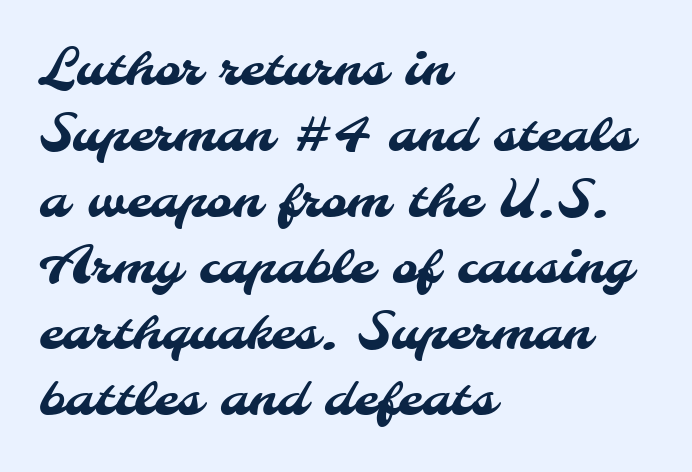
Q: Is the typeface a serif or a sans-serif typeface? A: Sans-serif.
Q: Is the text underlined? A: No.
Q: How is the paragraph aligned? A: Left-aligned.
Q: Is the spacing between letters normal or unusually wide? A: Normal.
Q: Is the spacing between lines tight, normal or loose? A: Normal.
Q: Width (condensed, normal, or wide)? A: Normal.
Q: Stroke contrast? A: Medium.
Q: x-height? A: Small.
Q: Monospaced? A: No.
